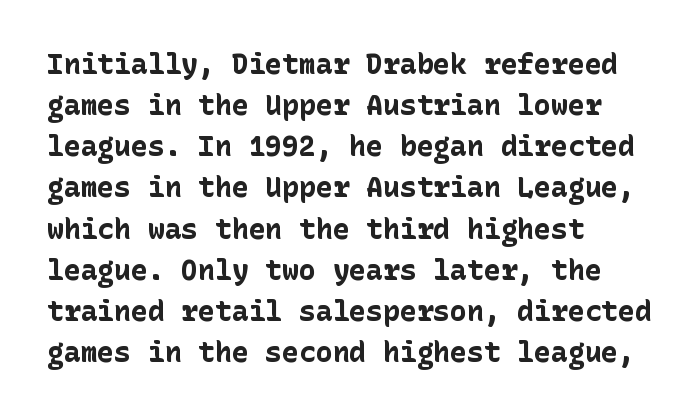
Font category for this specimen: sans-serif. Thick stems and heavy bowls — unmistakably bold. Words appear dense and cohesive because spacing is normal. Any mark beneath the type? The region is blank. The font's upright variant was chosen for this text. This block has exactly the height ordinary leading produces.
